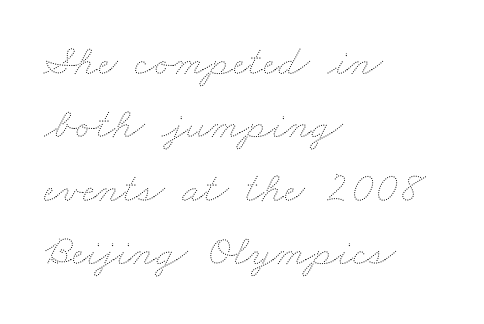
{"bold": "no", "weight": "thin", "width": "wide", "stroke_contrast": "medium", "x_height": "small", "monospaced": "no", "underline": "no", "align": "left", "line_spacing": "normal", "line_spacing_ratio": 1.44, "letter_spacing": "normal", "letter_spacing_em": 0.0, "glyph_px": 44}
